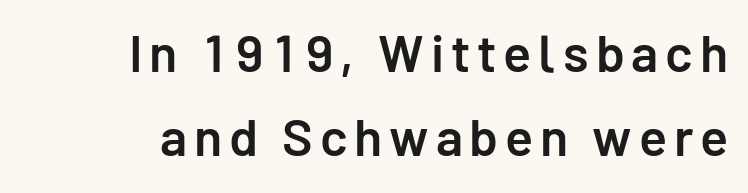
{"serif": "no", "italic": "no", "bold": "semi", "weight": "semibold", "width": "normal", "stroke_contrast": "low", "x_height": "medium", "monospaced": "no", "underline": "no", "align": "right", "line_spacing": "normal", "line_spacing_ratio": 1.62, "glyph_px": 52}
